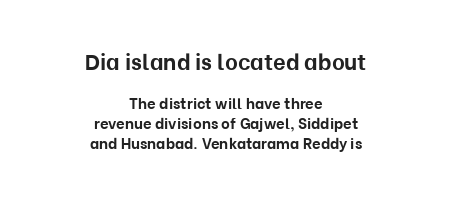
The image shows 22 px bold type, upright; set centered, normal line spacing (1.31x), normal letter spacing, not underlined; the first (top) block is 1.47x larger.
